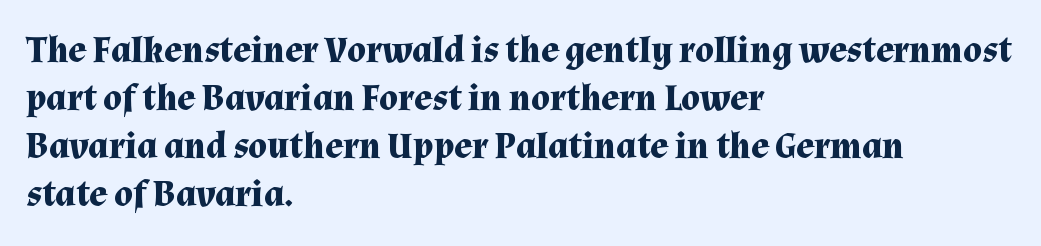
{"serif": "yes", "italic": "no", "bold": "yes", "weight": "bold", "width": "normal", "stroke_contrast": "medium", "x_height": "medium", "monospaced": "no", "underline": "no", "align": "left", "line_spacing": "normal", "line_spacing_ratio": 1.3, "letter_spacing": "normal", "letter_spacing_em": 0.0, "glyph_px": 37}
